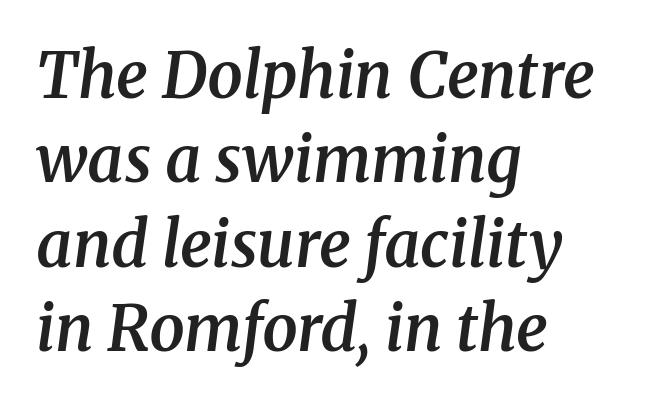
You could not count columns in this text — the font is proportionally spaced. Look at the tracking — it's just the regular setting, nothing added. Would a proofreader flag this as italicized? Yes. A bit beefed up — I'd call it semibold rather than bold. Horizontal alignment here is leftward, the default for most running prose.
